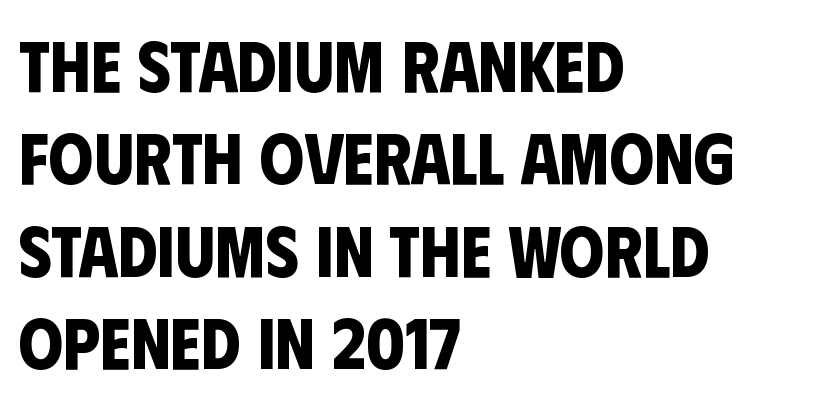
{"serif": "no", "bold": "yes", "weight": "bold", "width": "condensed", "stroke_contrast": "low", "x_height": "large", "monospaced": "no", "underline": "no", "align": "left", "line_spacing": "normal", "line_spacing_ratio": 1.3, "letter_spacing": "normal", "letter_spacing_em": 0.0, "glyph_px": 71}
